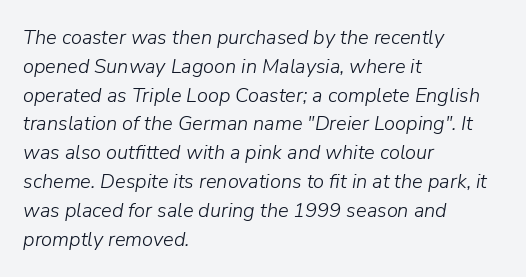
{"italic": "yes", "lean": "right", "slant_degrees": 9, "bold": "no", "underline": "no", "align": "left", "line_spacing": "normal", "line_spacing_ratio": 1.44, "letter_spacing": "normal", "letter_spacing_em": 0.0, "glyph_px": 20}
